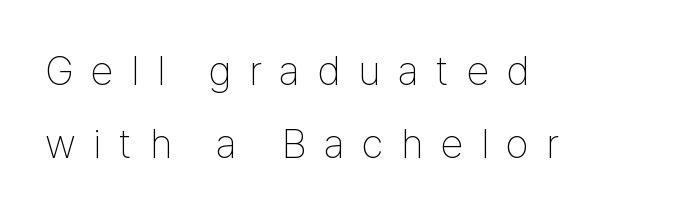
The image shows 41 px thin, condensed sans-serif type, upright; set left-aligned, line spacing 1.77x, unusually wide letter spacing (+0.43 em), not underlined; low stroke contrast and a medium x-height.
